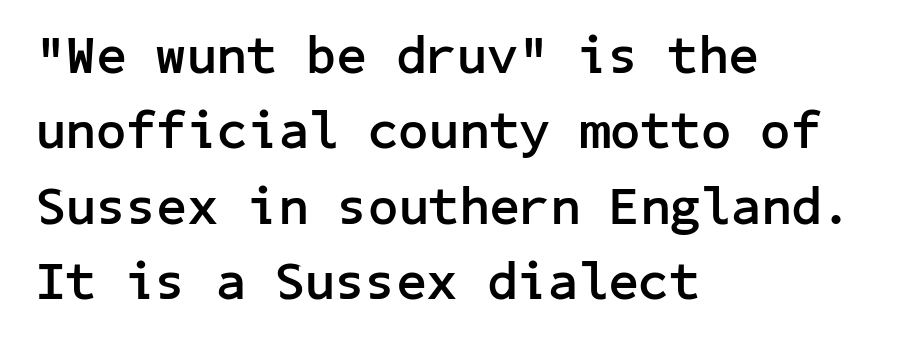
Q: Is the text bold? A: Yes.
Q: Is the text italic (slanted)? A: No, it is upright.
Q: Is the typeface a serif or a sans-serif typeface? A: Sans-serif.
Q: Is the text underlined? A: No.
Q: How is the paragraph aligned? A: Left-aligned.
Q: Is the spacing between letters normal or unusually wide? A: Normal.
Q: Is the spacing between lines tight, normal or loose? A: Normal.
Q: Width (condensed, normal, or wide)? A: Normal.
Q: Stroke contrast? A: Low.
Q: x-height? A: Medium.
